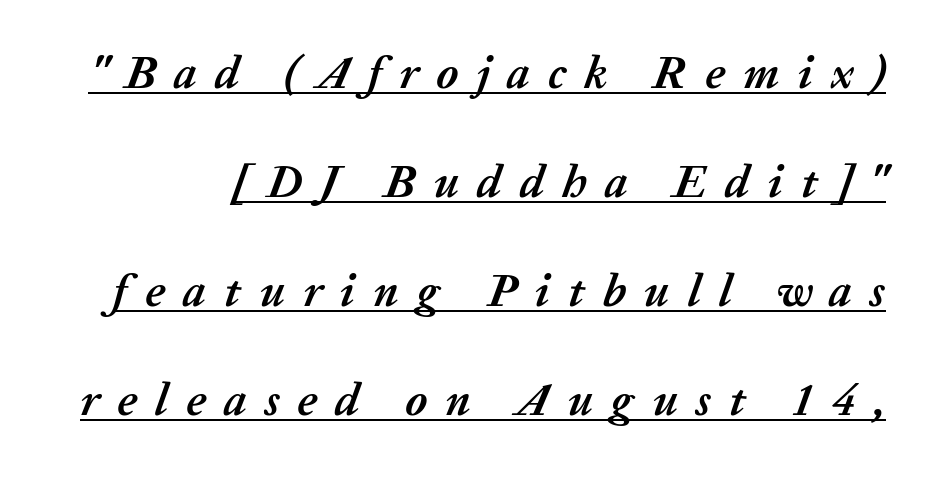
Q: Is the text bold? A: Yes.
Q: Is the text italic (slanted)? A: Yes, it leans right by about 20 degrees.
Q: Is the text underlined? A: Yes.
Q: Is the spacing between letters normal or unusually wide? A: Unusually wide.
Q: Is the spacing between lines tight, normal or loose? A: Loose.
Q: Width (condensed, normal, or wide)? A: Normal.
Q: Stroke contrast? A: Medium.
Q: x-height? A: Medium.
Q: Monospaced? A: No.
